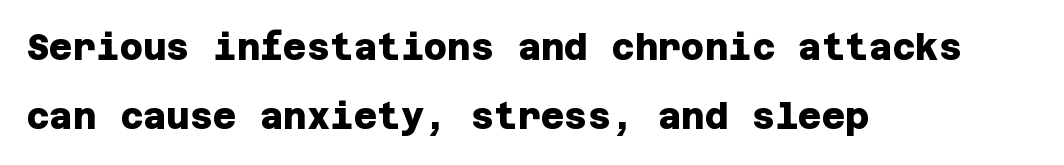
Q: Is the text bold? A: Yes.
Q: Is the typeface a serif or a sans-serif typeface? A: Sans-serif.
Q: Is the text underlined? A: No.
Q: How is the paragraph aligned? A: Left-aligned.
Q: Is the spacing between letters normal or unusually wide? A: Normal.
Q: Is the spacing between lines tight, normal or loose? A: Loose.
Q: Width (condensed, normal, or wide)? A: Normal.
Q: Stroke contrast? A: Low.
Q: x-height? A: Large.
